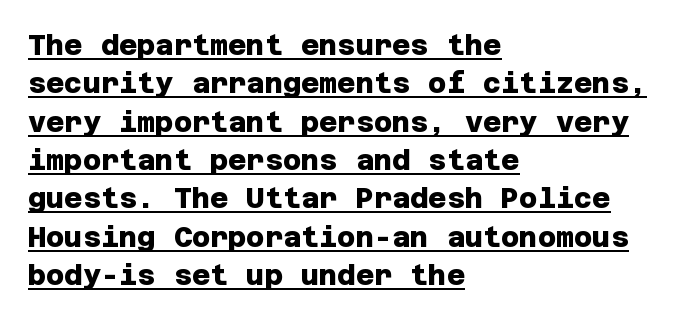
The image shows 28 px heavy sans-serif type; set left-aligned, normal line spacing (1.37x), normal letter spacing, underlined; low stroke contrast and a large x-height.
